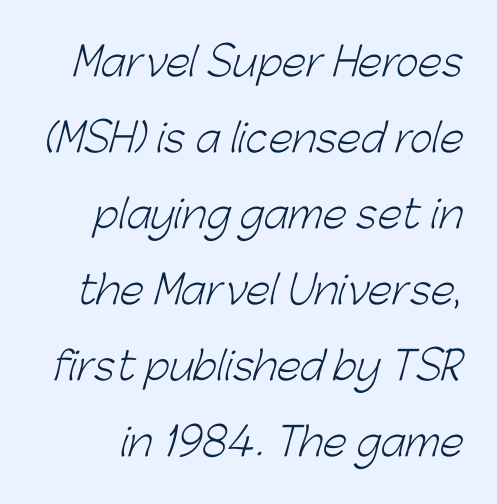
Q: Is the text bold? A: No.
Q: Is the typeface a serif or a sans-serif typeface? A: Sans-serif.
Q: Is the text underlined? A: No.
Q: Is the spacing between letters normal or unusually wide? A: Normal.
Q: Is the spacing between lines tight, normal or loose? A: Loose.
Q: Width (condensed, normal, or wide)? A: Normal.
Q: Stroke contrast? A: Low.
Q: x-height? A: Medium.
Q: Monospaced? A: No.
